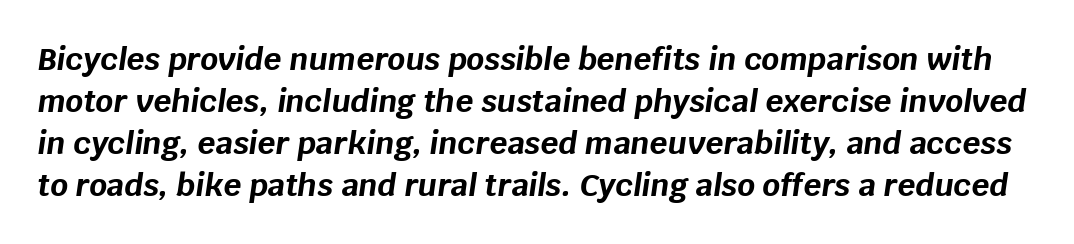
The image shows 31 px bold type, italic (leaning right); set normal line spacing (1.35x), normal letter spacing, not underlined; low stroke contrast and a large x-height.
